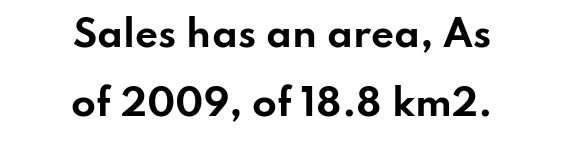
The image shows 36 px bold, wide sans-serif type, upright; set centered, loose line spacing (1.92x), normal letter spacing, not underlined; low stroke contrast and a small x-height.
